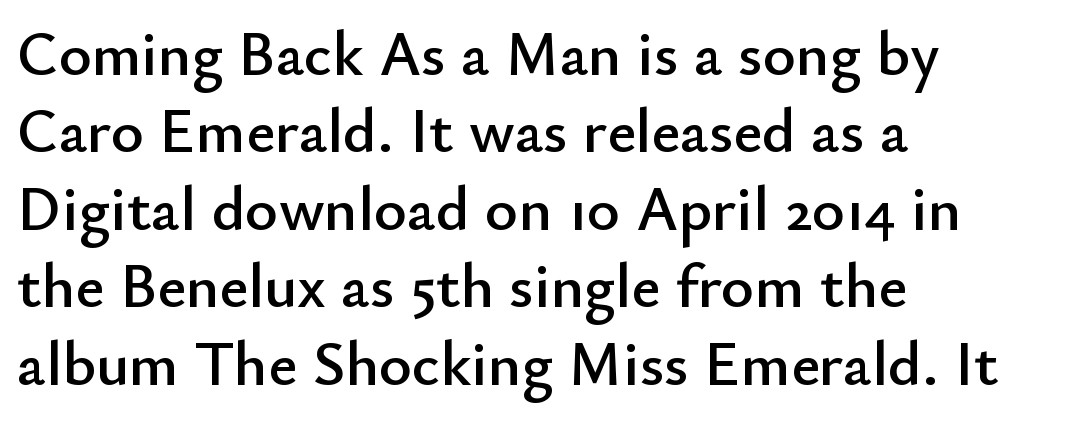
Q: Is the text italic (slanted)? A: No, it is upright.
Q: Is the typeface a serif or a sans-serif typeface? A: Sans-serif.
Q: Is the text underlined? A: No.
Q: How is the paragraph aligned? A: Left-aligned.
Q: Is the spacing between letters normal or unusually wide? A: Normal.
Q: Width (condensed, normal, or wide)? A: Normal.
Q: Stroke contrast? A: Low.
Q: x-height? A: Small.
Q: Monospaced? A: No.
